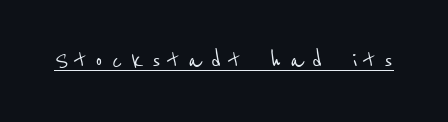
{"serif": "no", "width": "condensed", "stroke_contrast": "low", "x_height": "medium", "monospaced": "no", "underline": "yes", "letter_spacing": "wide", "letter_spacing_em": 0.33, "glyph_px": 28}
